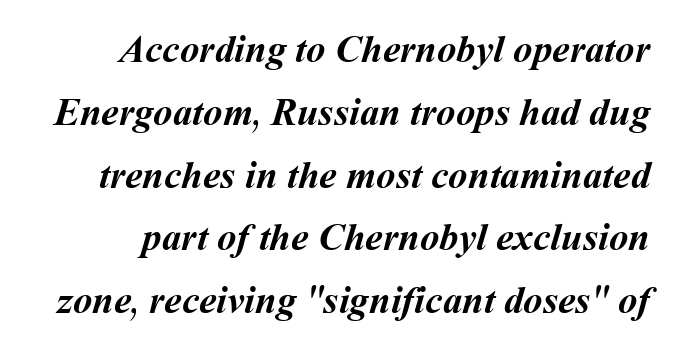
{"bold": "yes", "weight": "semibold", "width": "normal", "stroke_contrast": "medium", "x_height": "medium", "monospaced": "no", "underline": "no", "line_spacing": "normal", "line_spacing_ratio": 1.61, "letter_spacing": "normal", "letter_spacing_em": 0.0, "glyph_px": 39}
